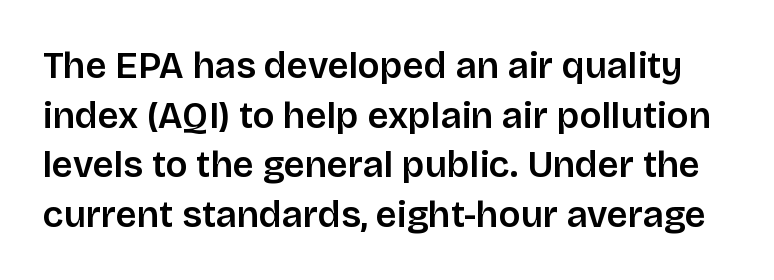
{"serif": "no", "italic": "no", "bold": "semi", "weight": "semibold", "width": "normal", "stroke_contrast": "low", "x_height": "large", "monospaced": "no", "underline": "no", "line_spacing": "normal", "line_spacing_ratio": 1.34, "letter_spacing": "normal", "letter_spacing_em": 0.0, "glyph_px": 37}
